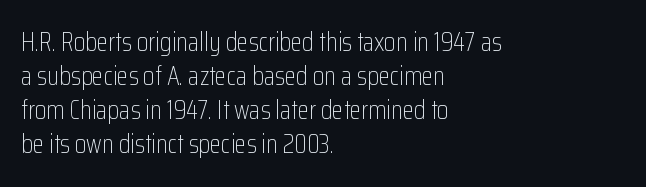
The image shows 26 px text type, upright; set left-aligned, normal line spacing (1.31x), normal letter spacing, not underlined.
